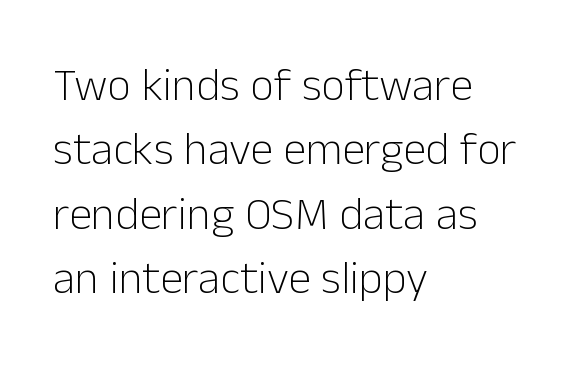
{"serif": "no", "italic": "no", "bold": "no", "weight": "light", "width": "normal", "stroke_contrast": "low", "x_height": "medium", "monospaced": "no", "underline": "no", "align": "left", "line_spacing": "normal", "line_spacing_ratio": 1.4, "letter_spacing": "normal", "letter_spacing_em": 0.0, "glyph_px": 46}
